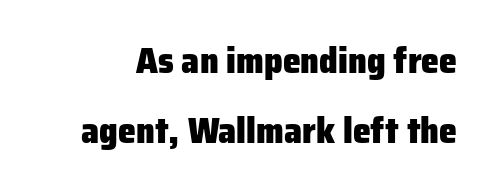
The image shows 36 px heavy sans-serif type, upright; set loose line spacing (1.95x), normal letter spacing, not underlined; low stroke contrast and a medium x-height.
